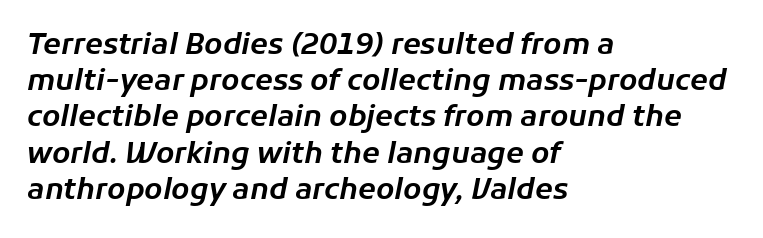
Q: Is the text italic (slanted)? A: Yes, it leans right by about 11 degrees.
Q: Is the text underlined? A: No.
Q: How is the paragraph aligned? A: Left-aligned.
Q: Is the spacing between letters normal or unusually wide? A: Normal.
Q: Is the spacing between lines tight, normal or loose? A: Normal.
Q: Width (condensed, normal, or wide)? A: Normal.
Q: Stroke contrast? A: Low.
Q: x-height? A: Medium.
Q: Monospaced? A: No.
